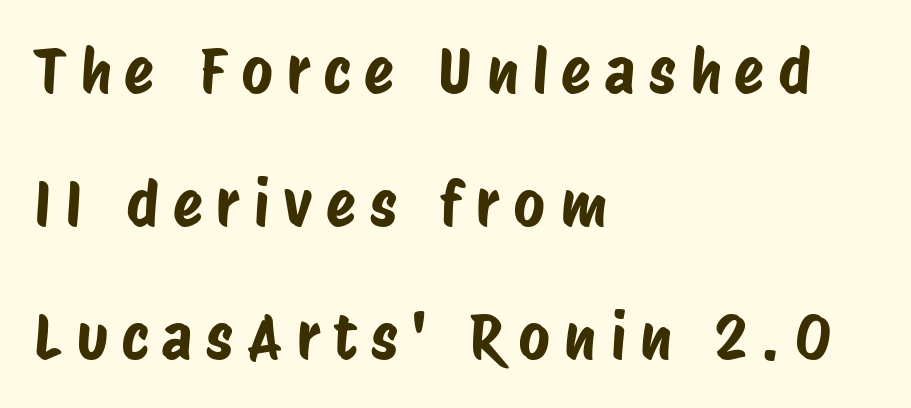
Words float on clear page, feet unadorned. Serifs: no, the terminals of the letterforms are clean. You could only call the tracking loose — the letters float apart. Leading: increased. The compositor pushed each line to the left boundary. The letters advance in unequal steps, a hallmark of proportional type.
